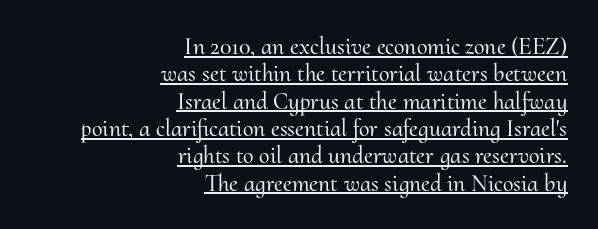
Q: Is the text italic (slanted)? A: No, it is upright.
Q: Is the text underlined? A: Yes.
Q: How is the paragraph aligned? A: Right-aligned.
Q: Is the spacing between letters normal or unusually wide? A: Normal.
Q: Is the spacing between lines tight, normal or loose? A: Tight.
